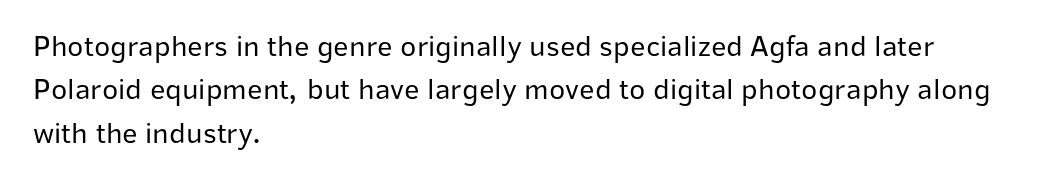
{"serif": "no", "italic": "no", "bold": "no", "weight": "regular", "width": "normal", "stroke_contrast": "low", "x_height": "medium", "monospaced": "no", "underline": "no", "align": "left", "line_spacing": "normal", "line_spacing_ratio": 1.45, "letter_spacing": "normal", "letter_spacing_em": 0.0, "glyph_px": 30}
